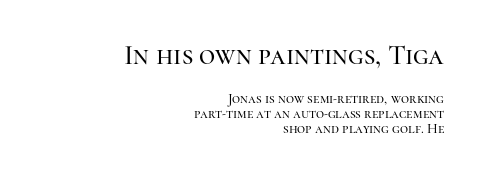
The image shows 28 px serif type, upright; set right-aligned, tight line spacing (1.07x), normal letter spacing, not underlined; the first (top) block is 2.0x larger; high stroke contrast and a medium x-height.
